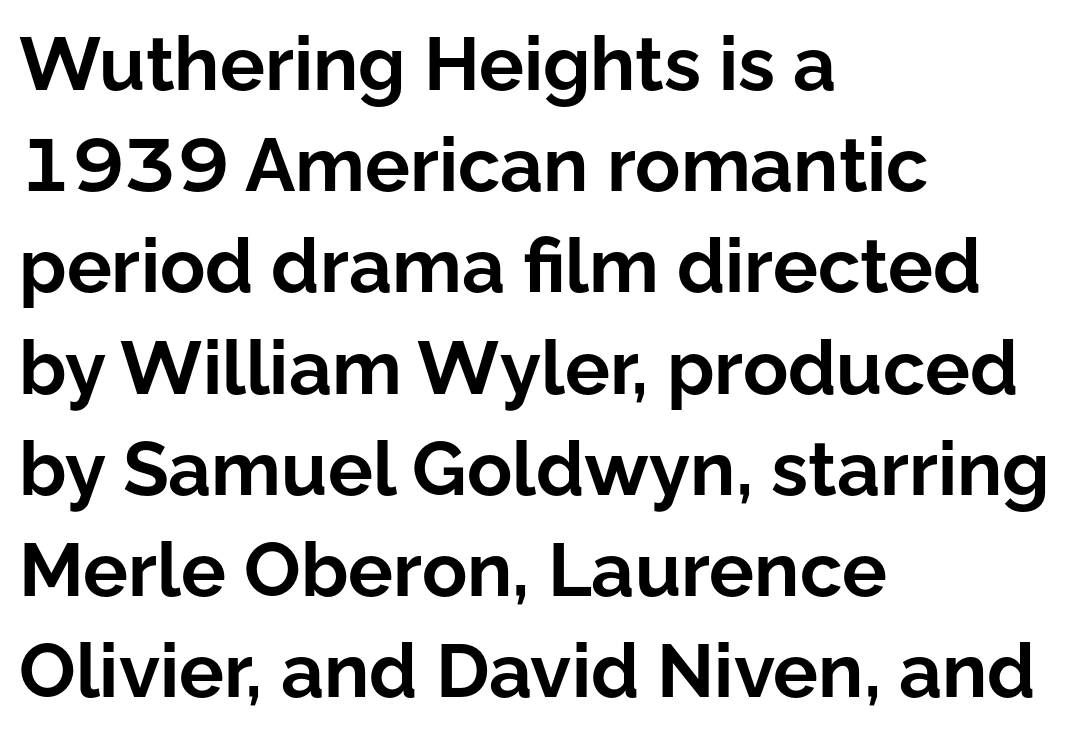
If you drew a line through each stem, it would be perfectly vertical. Varying glyph widths throughout — classic text-font behaviour. Caption: multi-line text, flush left, ragged right. How would I describe the line gaps? Plain and ordinary.
